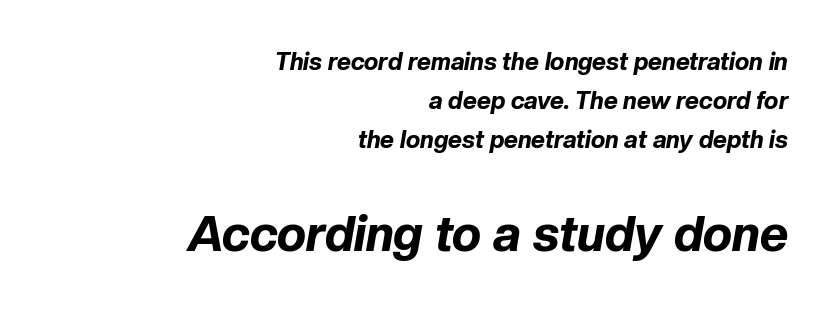
{"italic": "yes", "lean": "right", "slant_degrees": 10, "bold": "yes", "weight": "bold", "width": "normal", "stroke_contrast": "low", "x_height": "medium", "monospaced": "no", "underline": "no", "align": "right", "line_spacing": "normal", "line_spacing_ratio": 1.63, "letter_spacing": "normal", "letter_spacing_em": 0.0, "larger_block": "second", "size_ratio": 2.04, "glyph_px": 49}
